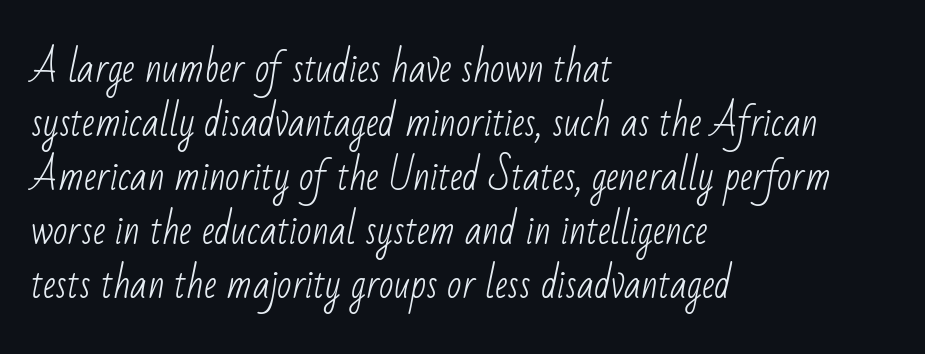
The font family rendered here belongs to the sans-serif group. Horizontally, the lines are justified to the leading edge only. The vertical gap from one line to the next is medium. Each letter keeps its own natural width here, so spacing adapts to shape.
